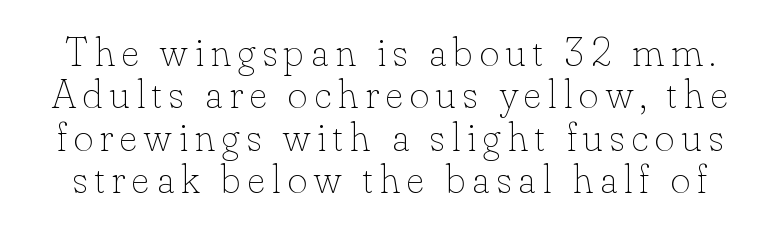
Q: Is the text bold? A: No.
Q: Is the text italic (slanted)? A: No, it is upright.
Q: Is the text underlined? A: No.
Q: Is the spacing between lines tight, normal or loose? A: Tight.
Q: Width (condensed, normal, or wide)? A: Normal.
Q: Stroke contrast? A: Low.
Q: x-height? A: Small.
Q: Monospaced? A: No.
